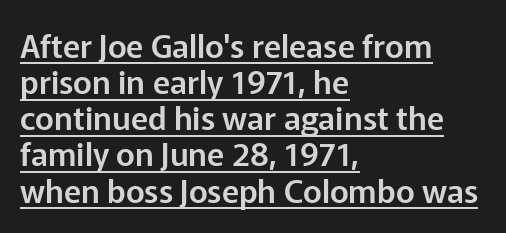
Varying glyph widths throughout — classic text-font behaviour. This sample trades vertical openness for compactness between lines. Between one letter and the next there's only the usual sliver of space. In CSS terms this would be text-align: left. The lettering holds an erect, upright posture throughout.
